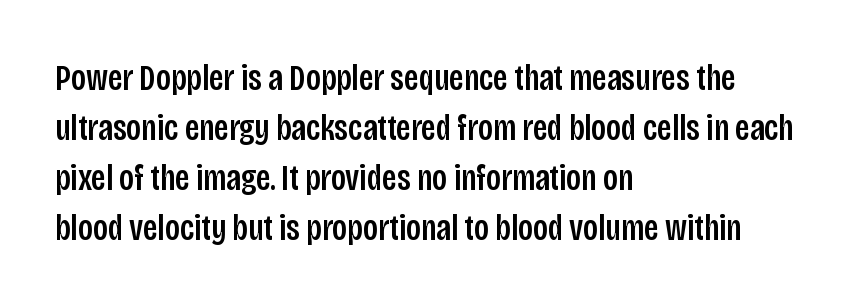
The image shows 37 px condensed sans-serif type, upright; set left-aligned, normal line spacing (1.35x), normal letter spacing, not underlined; low stroke contrast and a large x-height.
